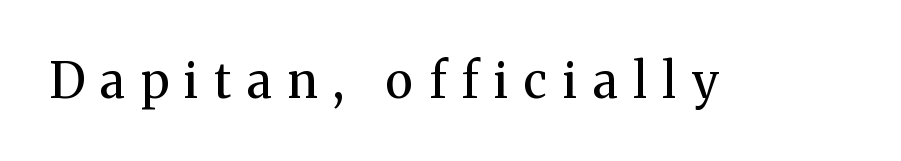
Q: Is the text bold? A: No.
Q: Is the text italic (slanted)? A: No, it is upright.
Q: Is the typeface a serif or a sans-serif typeface? A: Serif.
Q: Is the text underlined? A: No.
Q: Is the spacing between letters normal or unusually wide? A: Unusually wide.
Q: Width (condensed, normal, or wide)? A: Normal.
Q: Stroke contrast? A: Medium.
Q: x-height? A: Medium.
Q: Monospaced? A: No.
